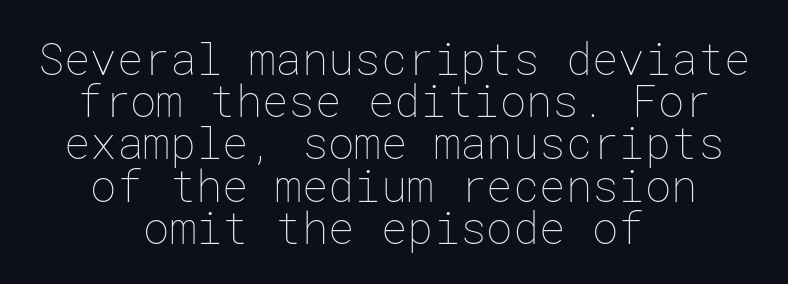
{"italic": "no", "bold": "no", "weight": "thin", "width": "normal", "stroke_contrast": "low", "x_height": "medium", "underline": "no", "align": "center", "line_spacing": "tight", "line_spacing_ratio": 0.96, "letter_spacing": "normal", "letter_spacing_em": 0.0, "glyph_px": 44}
